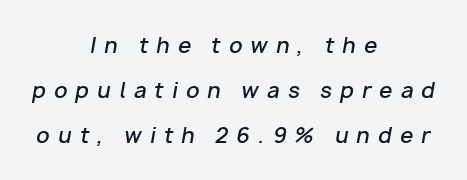
Q: Is the text bold? A: Semi-bold.
Q: Is the text italic (slanted)? A: Yes, it leans right by about 10 degrees.
Q: Is the text underlined? A: No.
Q: How is the paragraph aligned? A: Centered.
Q: Is the spacing between letters normal or unusually wide? A: Unusually wide.
Q: Is the spacing between lines tight, normal or loose? A: Loose.
